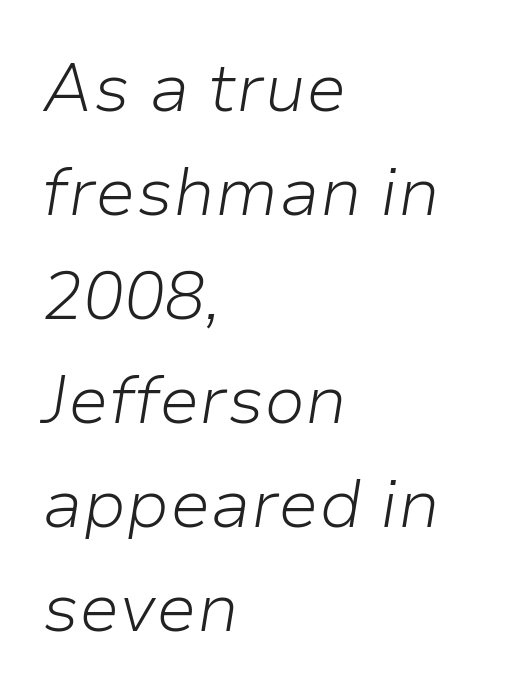
Summary of vertical rhythm: regular, with standard interline spacing. Designer's note — italics engaged. Look at the tracking — it's just the regular setting, nothing added. Counters stay open thanks to moderate or lighter strokes. The passage shown is not underscored anywhere.
